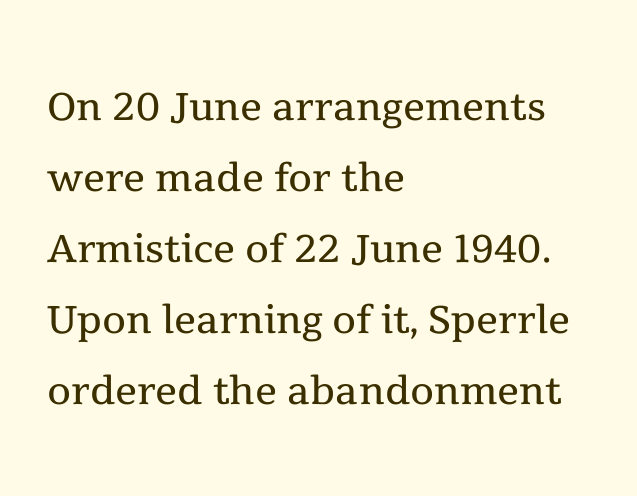
How are the letters spaced? Ordinarily, with no added tracking. Evenly set lines give the paragraph a standard silhouette. The font's upright variant was chosen for this text. Line starts are locked; line ends wander. Descender tails drop into unmarked territory. What kind of face is this? One with serifs.
